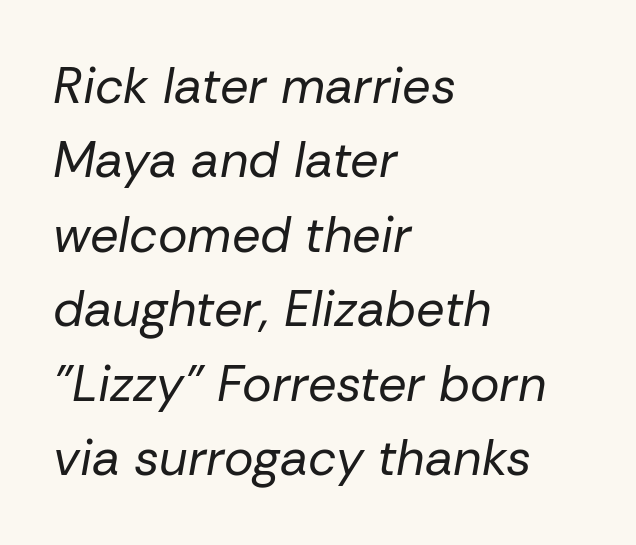
In terms of letterspacing, this is plain default setting. Reading down the column, the eye jumps a familiar distance to each next line. Has an underline been added? It has not. Varying glyph widths throughout — classic text-font behaviour.
